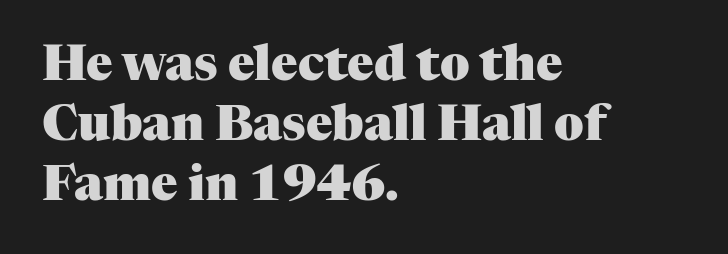
Does extra space separate the letters? No, they use regular spacing. Its strokes are broad and dark, the hallmark of bold type. In terms of posture, this sample is upright. Spacing verdict: proportional, widths tailored to each character. Words float on clear page, feet unadorned.
